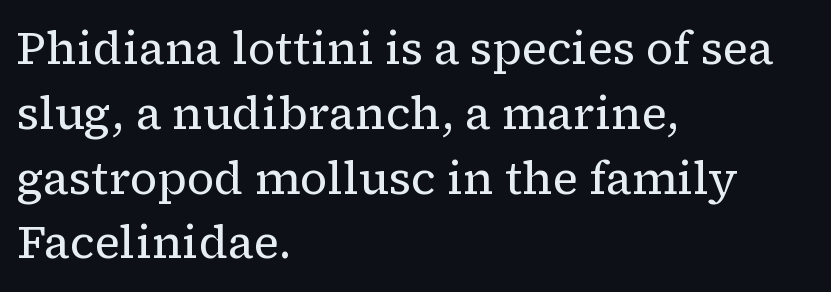
The image shows 45 px regular-weight serif type, upright; set left-aligned, normal line spacing (1.44x), normal letter spacing, not underlined; low stroke contrast and a medium x-height.
